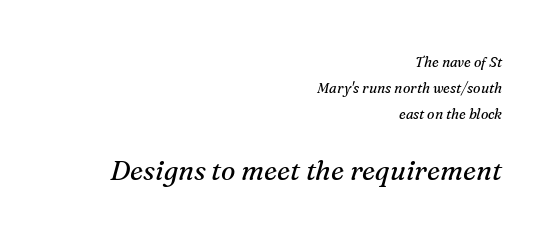
Short note: letters normally spaced. Yep, that's italic — everything's leaning. Just letters on the line, the space beneath them empty. The font sits on the lighter half of the weight spectrum, regular included. Line ends are locked; line starts wander. Whoever set this made the second block the dominant, larger element.
